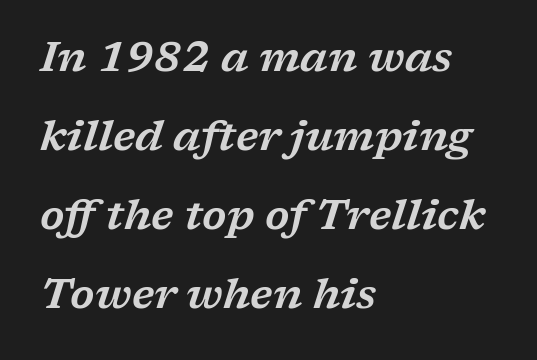
This sample has the flowing, uneven cadence of proportional lettering. The words here are not underlined. These lines are set flush left with a ragged right edge. Posture: slanted. A typesetter would call this zero additional tracking. Observe the serifs anchoring each vertical stroke in this sample.
